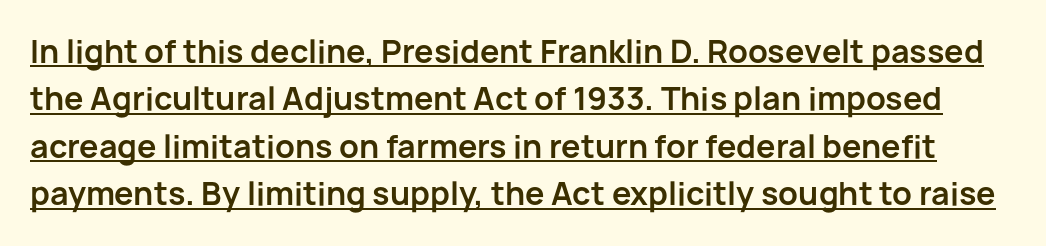
The image shows 31 px bold sans-serif type, upright; set normal line spacing (1.53x), normal letter spacing, underlined; low stroke contrast and a medium x-height.
